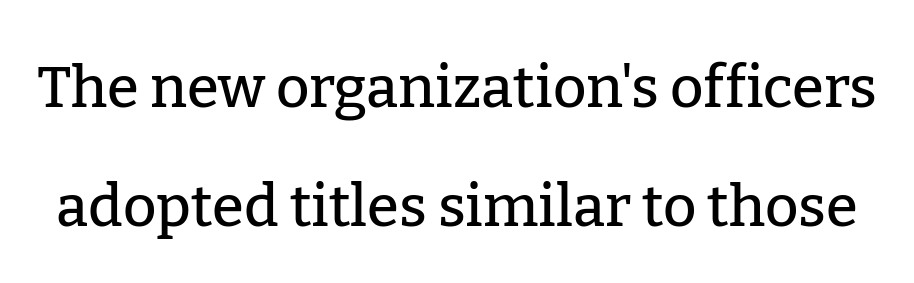
Quick note: underline off. Observe the serifs anchoring each vertical stroke in this sample. Each word holds together tightly as a unit, with standard inter-letter gaps. Note the varied advance widths — an 'i' is clearly narrower than an 'm'. Posture: straight, roman, zero tilt.
